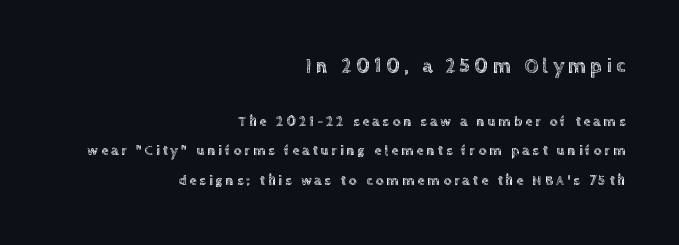
{"italic": "no", "underline": "no", "align": "right", "line_spacing": "loose", "line_spacing_ratio": 2.13, "letter_spacing": "wide", "letter_spacing_em": 0.22, "larger_block": "first", "size_ratio": 1.43, "glyph_px": 20}
